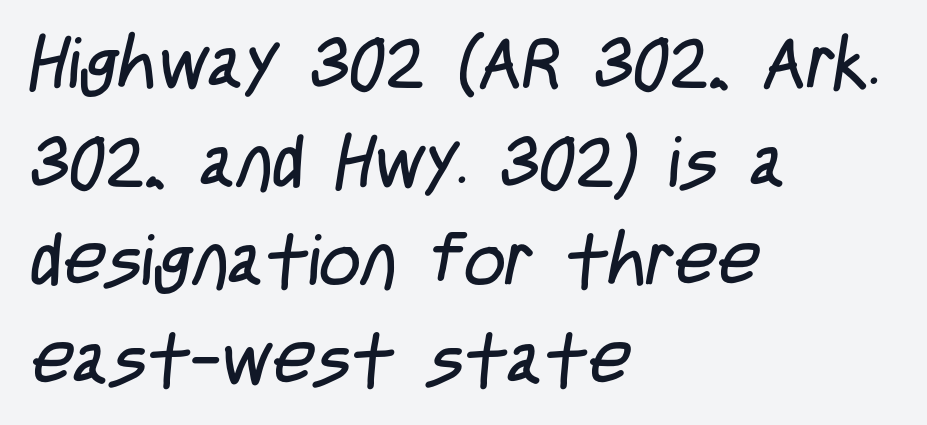
{"serif": "no", "bold": "no", "weight": "regular", "width": "condensed", "stroke_contrast": "low", "x_height": "large", "monospaced": "no", "underline": "no", "align": "left", "line_spacing": "normal", "line_spacing_ratio": 1.37, "letter_spacing": "normal", "letter_spacing_em": 0.0, "glyph_px": 72}
